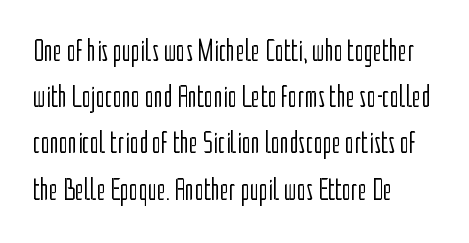
Ordinary non-slanted type is in use. The letters sit at their default tracking, neither squeezed nor spread. How would I describe the line gaps? Plain and ordinary. Examine the stroke ends and you'll find no serifs. The specimen omits any rule beneath the text block's lines. Here the designer chose a conventional face with non-uniform glyph widths.
